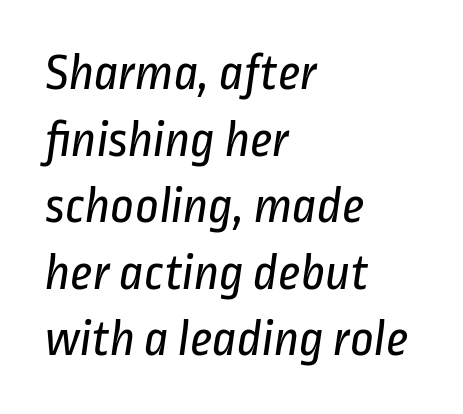
{"serif": "no", "bold": "no", "weight": "regular", "width": "condensed", "stroke_contrast": "low", "x_height": "medium", "monospaced": "no", "underline": "no", "align": "left", "line_spacing": "normal", "line_spacing_ratio": 1.28, "letter_spacing": "normal", "letter_spacing_em": 0.0, "glyph_px": 52}
